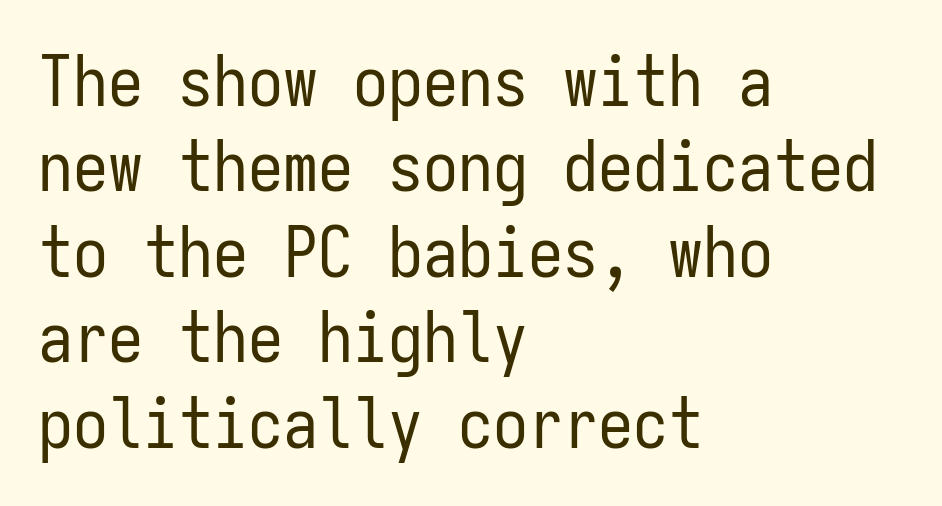
The image shows 70 px regular-weight, condensed sans-serif type, upright, monospaced; set left-aligned, line spacing 1.22x, normal letter spacing, not underlined; low stroke contrast and a medium x-height.
